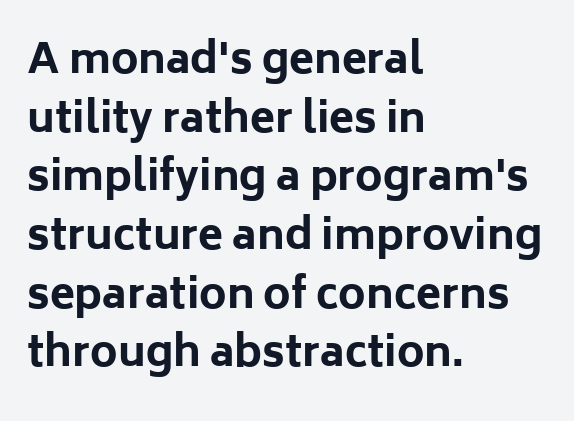
The image shows 41 px bold sans-serif type, upright; set left-aligned, normal line spacing (1.43x), normal letter spacing, not underlined; low stroke contrast and a medium x-height.
